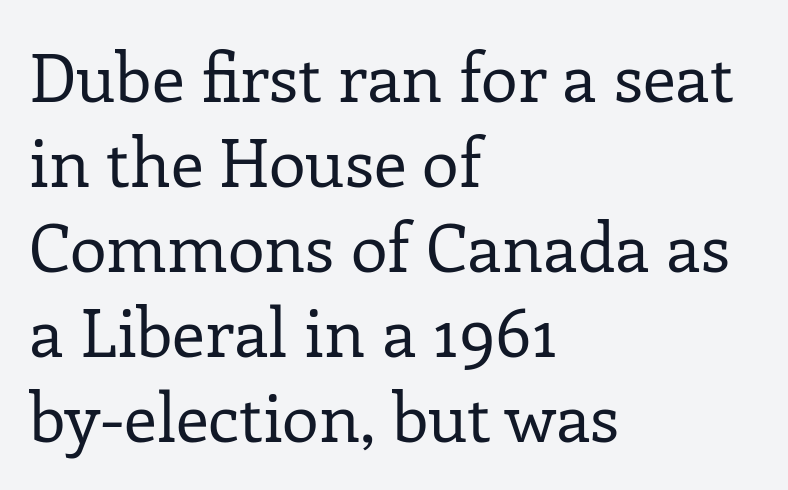
{"serif": "yes", "italic": "no", "bold": "no", "weight": "regular", "width": "normal", "stroke_contrast": "low", "x_height": "medium", "monospaced": "no", "underline": "no", "align": "left", "line_spacing": "normal", "line_spacing_ratio": 1.27, "letter_spacing": "normal", "letter_spacing_em": 0.0, "glyph_px": 67}
